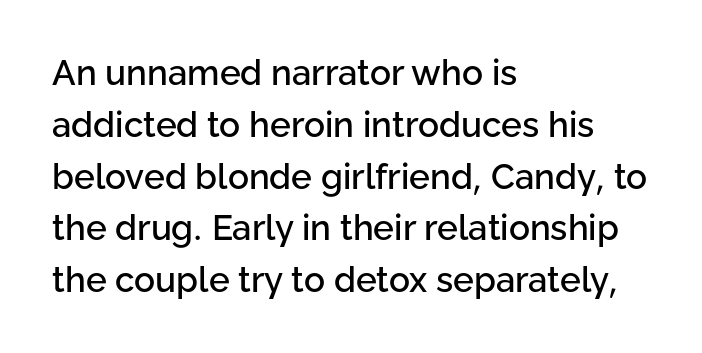
Each letter keeps its own natural width here, so spacing adapts to shape. Each word holds together tightly as a unit, with standard inter-letter gaps. Honestly, the row spacing looks completely unremarkable. Rule under the text: the space is simply empty.
